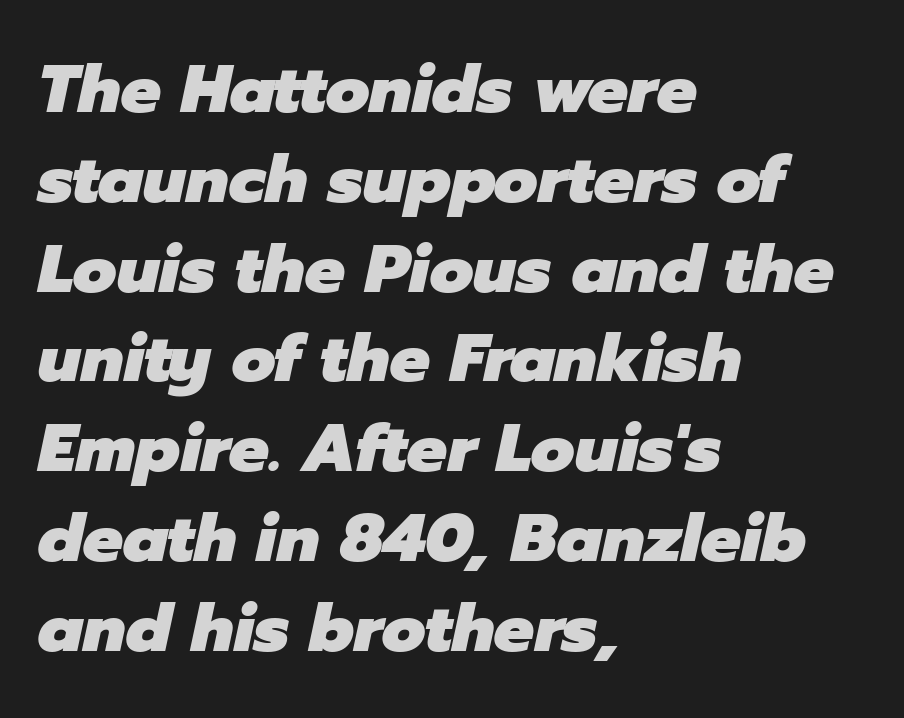
{"italic": "yes", "lean": "right", "slant_degrees": 12, "bold": "yes", "weight": "heavy", "width": "normal", "stroke_contrast": "low", "x_height": "medium", "monospaced": "no", "underline": "no", "align": "left", "line_spacing": "normal", "line_spacing_ratio": 1.34, "letter_spacing": "normal", "letter_spacing_em": 0.0, "glyph_px": 67}
